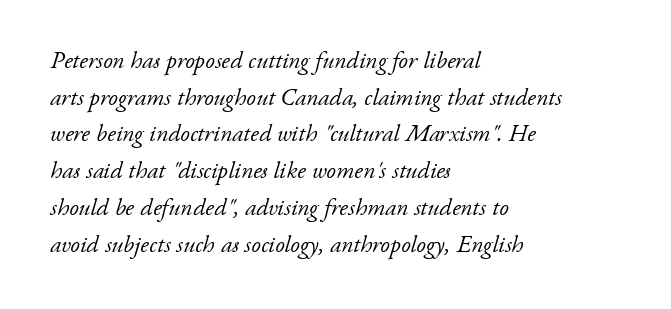
The image shows 24 px text type, italic (leaning right); set left-aligned, normal line spacing (1.53x), normal letter spacing, not underlined.
